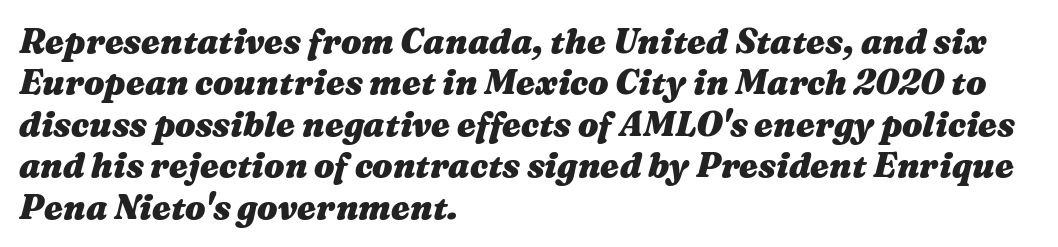
Note the varied advance widths — an 'i' is clearly narrower than an 'm'. This sample uses an oblique cut, with every glyph tilted off the vertical. The glyphs have the mass of a bold cut. The letterforms sit shoulder to shoulder at normal distance. Typeset ragged right — the left edge is the straight one. Rule under the text: the space is simply empty.
